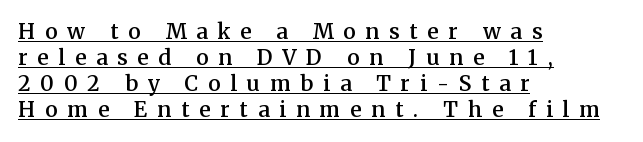
The image shows 21 px text type, upright; set left-aligned, line spacing 1.24x, unusually wide letter spacing (+0.47 em), underlined.
